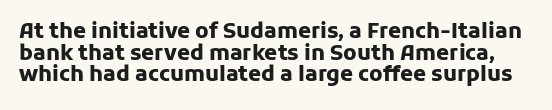
{"italic": "no", "bold": "yes", "underline": "no", "line_spacing": "tight", "line_spacing_ratio": 1.03, "letter_spacing": "normal", "letter_spacing_em": 0.0, "glyph_px": 21}
